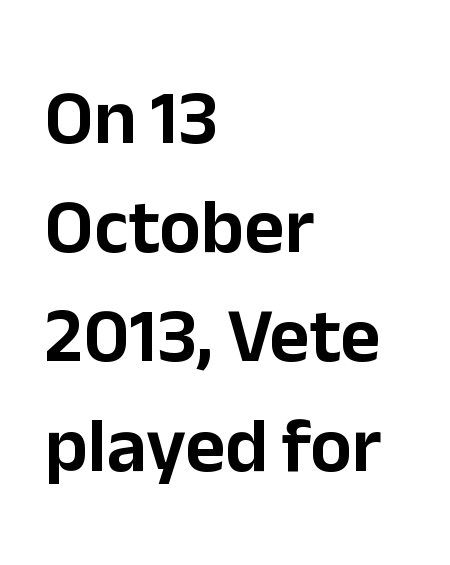
{"serif": "no", "italic": "no", "width": "normal", "stroke_contrast": "low", "x_height": "medium", "monospaced": "no", "underline": "no", "align": "left", "line_spacing": "normal", "line_spacing_ratio": 1.4, "letter_spacing": "normal", "letter_spacing_em": 0.0, "glyph_px": 78}
